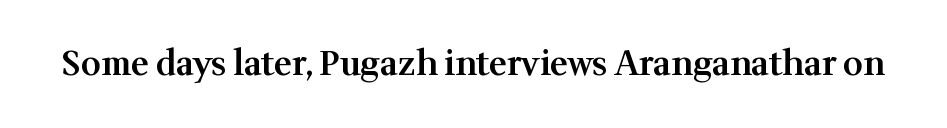
Words float on clear page, feet unadorned. Strokes here are thickened, but only to semibold level. A roman cut, with each character standing at attention. The line texture is even and compact thanks to regular tracking. You can tell from the footed stems that serif type was used. Each letter keeps its own natural width here, so spacing adapts to shape.
